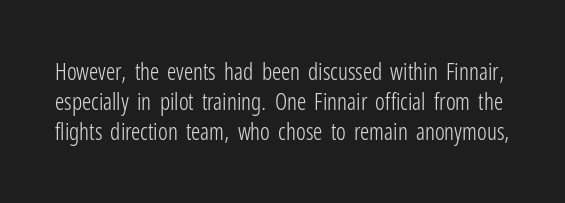
{"italic": "no", "bold": "no", "underline": "no", "line_spacing": "normal", "line_spacing_ratio": 1.31, "letter_spacing": "normal", "letter_spacing_em": 0.0, "glyph_px": 23}
